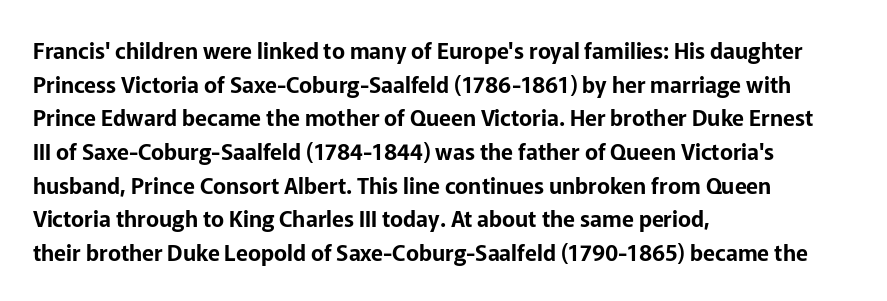
The image shows 22 px text type, upright; set left-aligned, normal line spacing (1.53x), normal letter spacing, not underlined.
